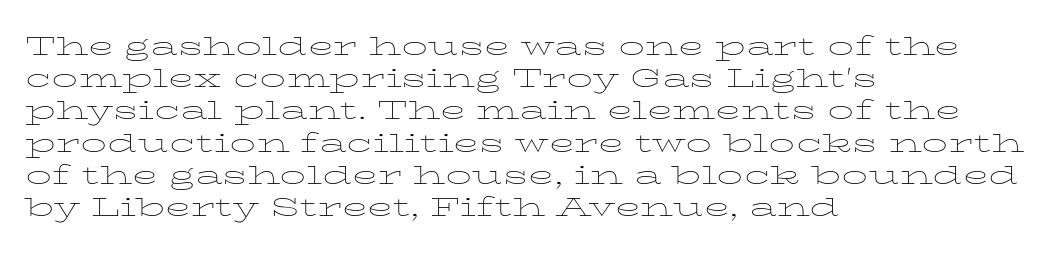
Q: Is the text bold? A: No.
Q: Is the text italic (slanted)? A: No, it is upright.
Q: Is the text underlined? A: No.
Q: How is the paragraph aligned? A: Left-aligned.
Q: Is the spacing between letters normal or unusually wide? A: Normal.
